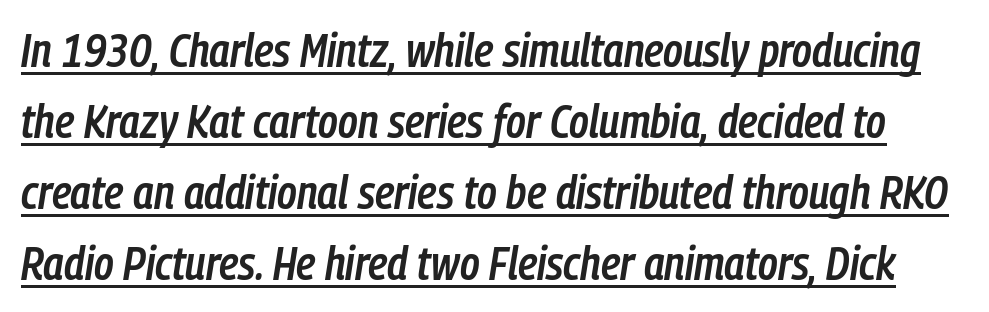
Q: Is the text bold? A: Semi-bold.
Q: Is the text italic (slanted)? A: Yes, it leans right by about 9 degrees.
Q: Is the text underlined? A: Yes.
Q: Is the spacing between letters normal or unusually wide? A: Normal.
Q: Is the spacing between lines tight, normal or loose? A: Normal.
Q: Width (condensed, normal, or wide)? A: Condensed.
Q: Stroke contrast? A: Low.
Q: x-height? A: Medium.
Q: Monospaced? A: No.
